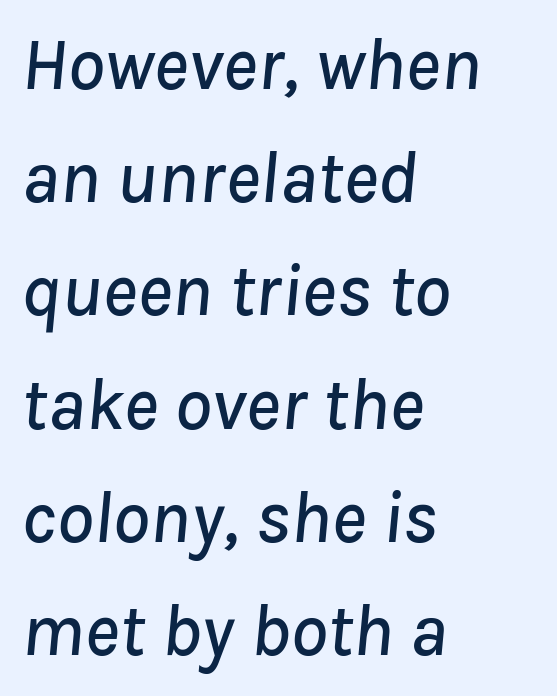
Q: Is the text italic (slanted)? A: Yes, it leans right by about 8 degrees.
Q: Is the text underlined? A: No.
Q: How is the paragraph aligned? A: Left-aligned.
Q: Is the spacing between letters normal or unusually wide? A: Normal.
Q: Is the spacing between lines tight, normal or loose? A: Normal.
Q: Width (condensed, normal, or wide)? A: Normal.
Q: Stroke contrast? A: Low.
Q: x-height? A: Medium.
Q: Monospaced? A: No.
